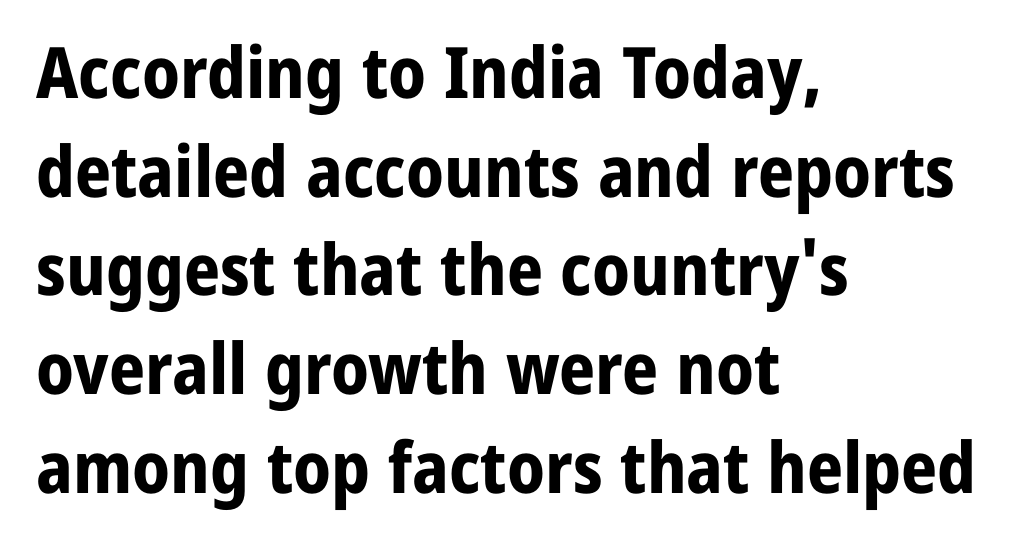
Q: Is the text bold? A: Yes.
Q: Is the text italic (slanted)? A: No, it is upright.
Q: Is the typeface a serif or a sans-serif typeface? A: Sans-serif.
Q: Is the text underlined? A: No.
Q: How is the paragraph aligned? A: Left-aligned.
Q: Is the spacing between letters normal or unusually wide? A: Normal.
Q: Is the spacing between lines tight, normal or loose? A: Normal.
Q: Width (condensed, normal, or wide)? A: Normal.
Q: Stroke contrast? A: Low.
Q: x-height? A: Medium.
Q: Monospaced? A: No.
